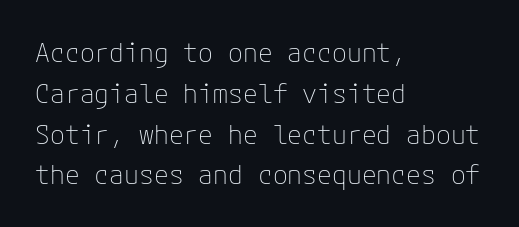
Q: Is the text bold? A: No.
Q: Is the text italic (slanted)? A: No, it is upright.
Q: Is the text underlined? A: No.
Q: How is the paragraph aligned? A: Left-aligned.
Q: Is the spacing between letters normal or unusually wide? A: Normal.
Q: Is the spacing between lines tight, normal or loose? A: Normal.
